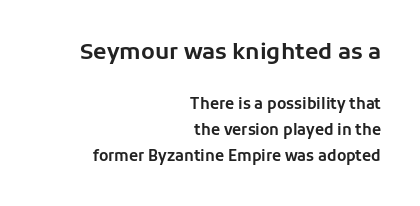
The image shows 22 px text type, upright; set right-aligned, line spacing 1.73x, normal letter spacing, not underlined; the first (top) block is 1.47x larger.
